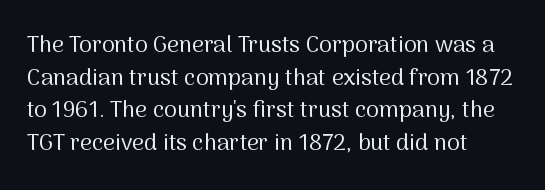
Q: Is the text bold? A: No.
Q: Is the text italic (slanted)? A: No, it is upright.
Q: Is the text underlined? A: No.
Q: How is the paragraph aligned? A: Left-aligned.
Q: Is the spacing between letters normal or unusually wide? A: Normal.
Q: Is the spacing between lines tight, normal or loose? A: Normal.
